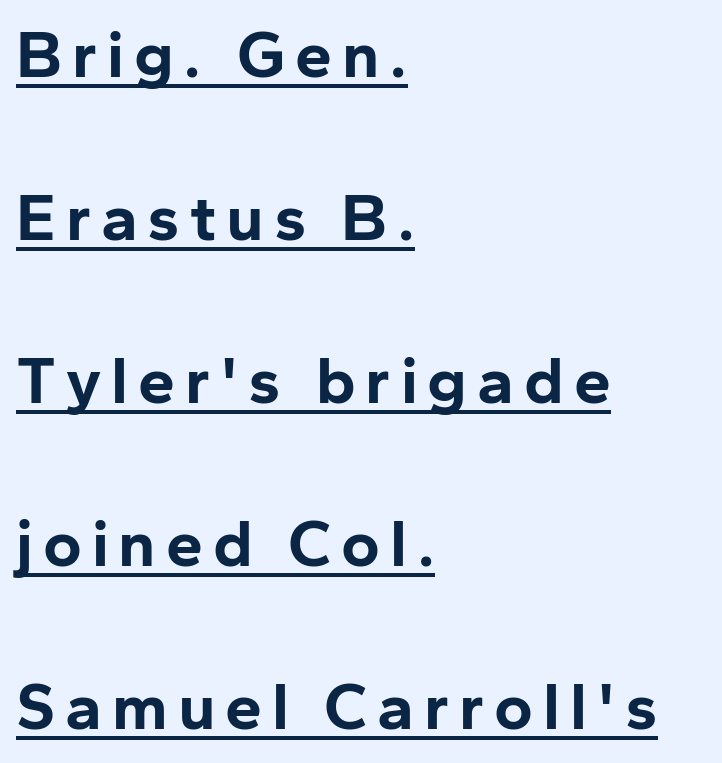
The rendering uses natural spacing where letterforms have individual widths. A full-strength bold gives these letters their thick strokes. Check the space under the baseline: a stroke is drawn there. Vertical spacing — loose.
